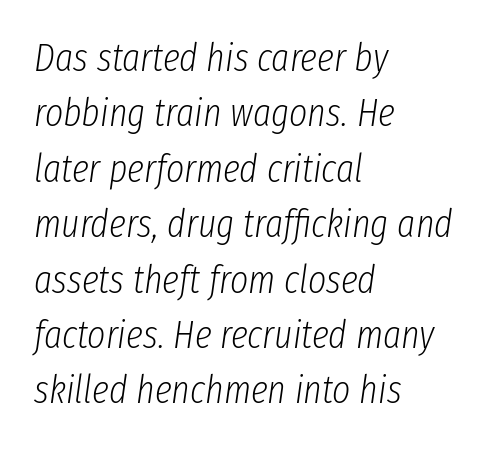
The image shows 39 px light, condensed type, italic (leaning right); set left-aligned, normal line spacing (1.42x), normal letter spacing, not underlined; low stroke contrast and a medium x-height.
